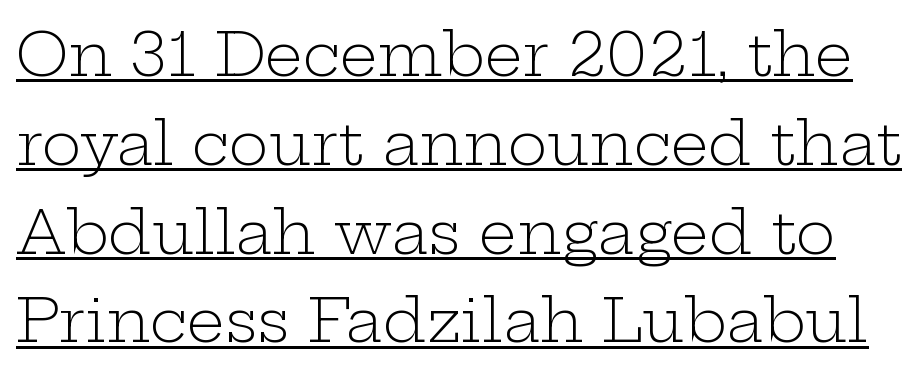
Like a heading marked for emphasis, these lines bear an underscore. The passage shown has conventional tracking throughout. In terms of posture, this sample is upright. The text was rendered using a seriffed face with decorative stroke endings. This sample has the flowing, uneven cadence of proportional lettering. Vertical stems look standard width or narrower in stroke.
